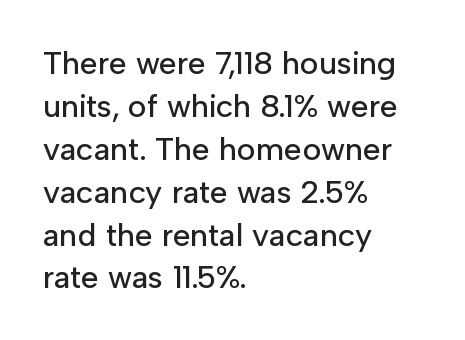
{"serif": "no", "italic": "no", "width": "normal", "stroke_contrast": "low", "x_height": "medium", "monospaced": "no", "underline": "no", "align": "left", "line_spacing": "normal", "line_spacing_ratio": 1.34, "letter_spacing": "normal", "letter_spacing_em": 0.0, "glyph_px": 32}
